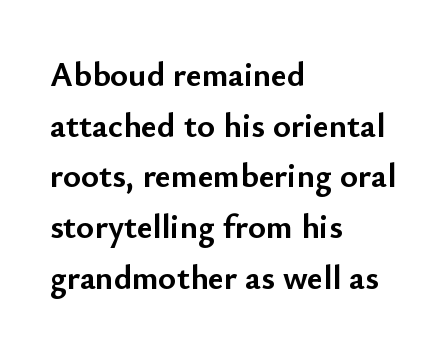
{"serif": "no", "italic": "no", "bold": "yes", "weight": "semibold", "width": "normal", "stroke_contrast": "low", "x_height": "small", "monospaced": "no", "underline": "no", "align": "left", "line_spacing": "normal", "line_spacing_ratio": 1.49, "letter_spacing": "normal", "letter_spacing_em": 0.0, "glyph_px": 34}
